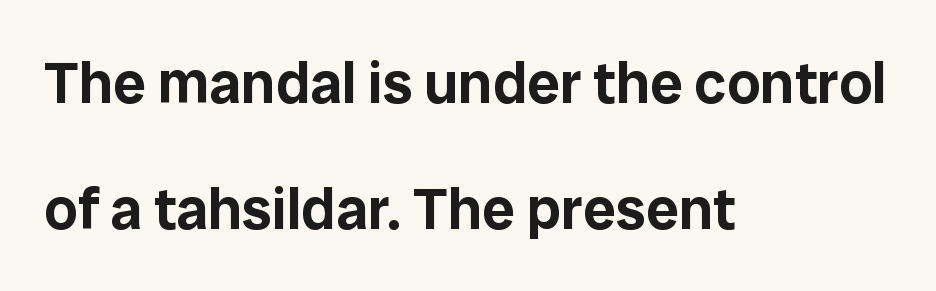
Q: Is the text italic (slanted)? A: No, it is upright.
Q: Is the typeface a serif or a sans-serif typeface? A: Sans-serif.
Q: Is the text underlined? A: No.
Q: How is the paragraph aligned? A: Left-aligned.
Q: Is the spacing between letters normal or unusually wide? A: Normal.
Q: Is the spacing between lines tight, normal or loose? A: Loose.
Q: Width (condensed, normal, or wide)? A: Normal.
Q: Stroke contrast? A: Low.
Q: x-height? A: Medium.
Q: Monospaced? A: No.
